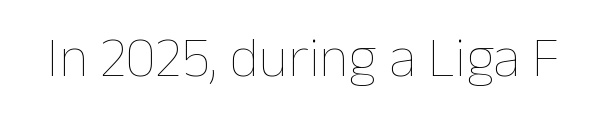
Q: Is the text bold? A: No.
Q: Is the text italic (slanted)? A: No, it is upright.
Q: Is the text underlined? A: No.
Q: Is the spacing between letters normal or unusually wide? A: Normal.
Q: Width (condensed, normal, or wide)? A: Normal.
Q: Stroke contrast? A: Low.
Q: x-height? A: Medium.
Q: Monospaced? A: No.
